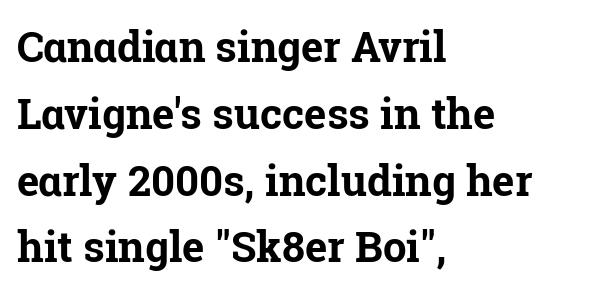
{"serif": "yes", "italic": "no", "bold": "yes", "weight": "bold", "width": "normal", "stroke_contrast": "low", "x_height": "medium", "monospaced": "no", "underline": "no", "align": "left", "line_spacing": "normal", "line_spacing_ratio": 1.59, "letter_spacing": "normal", "letter_spacing_em": 0.0, "glyph_px": 42}
